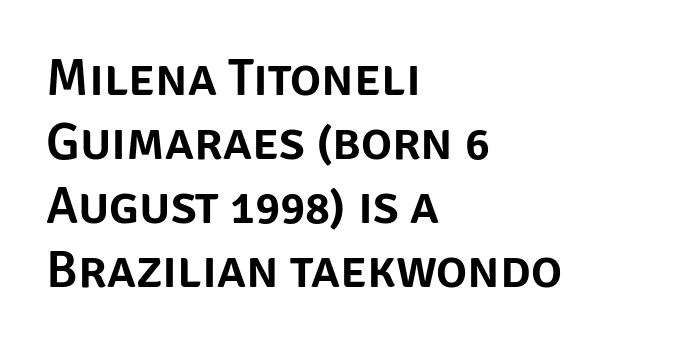
A student would call this left alignment; a typographer would say flush left, rag right. Each letter keeps its own natural width here, so spacing adapts to shape. Letter spacing: default. Letters rest on an invisible, unmarked baseline. Posture: upright roman.
